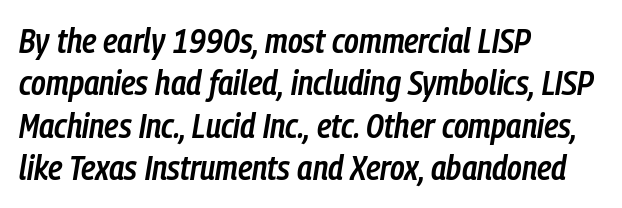
{"italic": "yes", "lean": "right", "slant_degrees": 9, "bold": "semi", "weight": "semibold", "width": "condensed", "stroke_contrast": "low", "x_height": "medium", "monospaced": "no", "underline": "no", "align": "left", "line_spacing_ratio": 1.21, "letter_spacing": "normal", "letter_spacing_em": 0.0, "glyph_px": 35}
